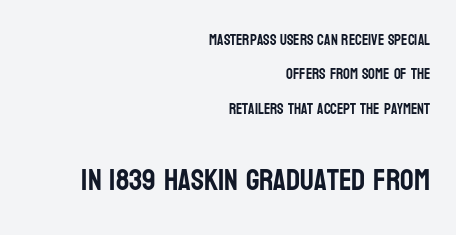
The horizontal fit of the characters is conventional and even. The leading is generous, giving the passage an open texture. A typesetter would mark this as roman, not italic. Proportional: the letters do not fall into vertical columns. The space directly below the letters is spotless. Block two is the big one; block one sits smaller above it.
